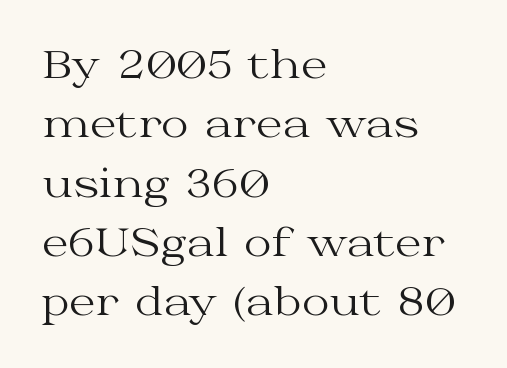
{"serif": "yes", "italic": "no", "bold": "no", "weight": "regular", "width": "wide", "stroke_contrast": "medium", "x_height": "medium", "monospaced": "no", "underline": "no", "align": "left", "line_spacing": "normal", "line_spacing_ratio": 1.56, "letter_spacing": "normal", "letter_spacing_em": 0.0, "glyph_px": 38}
